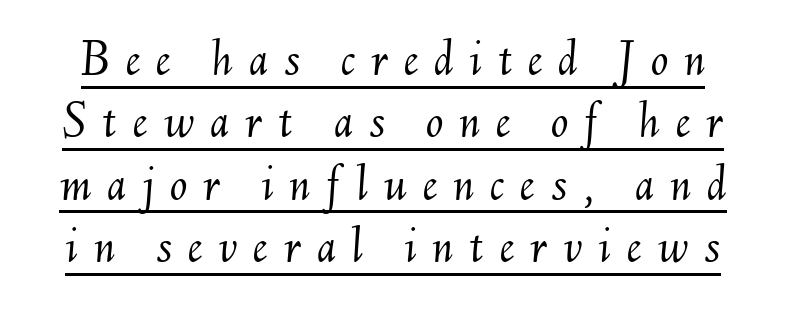
Note the varied advance widths — an 'i' is clearly narrower than an 'm'. The letters look calm and open, with moderate or lighter stems. An italicized treatment has been applied to the whole sample. Compared with undecorated copy, this sample adds a rule below the words. The line texture is sparse and dotted thanks to wide tracking.
